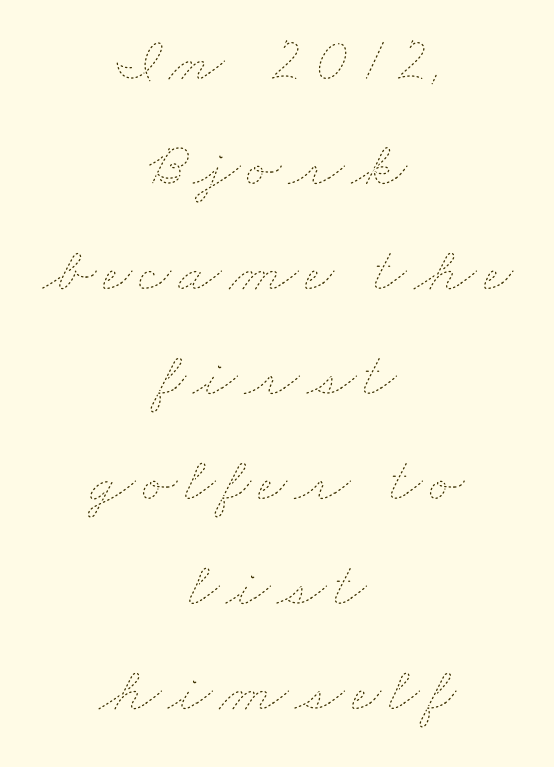
Q: Is the text bold? A: No.
Q: Is the text underlined? A: No.
Q: How is the paragraph aligned? A: Centered.
Q: Is the spacing between lines tight, normal or loose? A: Normal.
Q: Width (condensed, normal, or wide)? A: Wide.
Q: Stroke contrast? A: Low.
Q: x-height? A: Small.
Q: Monospaced? A: No.
